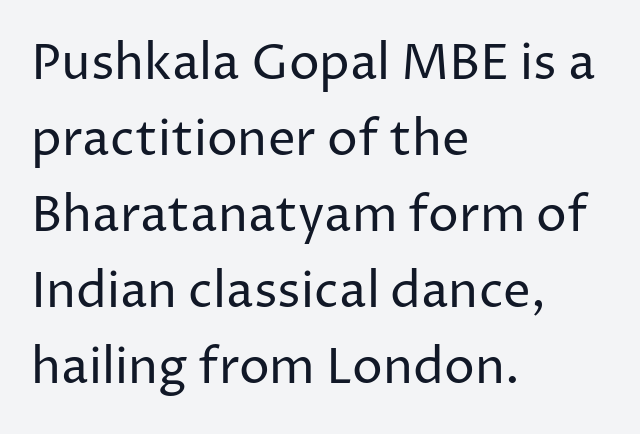
Q: Is the text bold? A: No.
Q: Is the text italic (slanted)? A: No, it is upright.
Q: Is the typeface a serif or a sans-serif typeface? A: Sans-serif.
Q: Is the text underlined? A: No.
Q: How is the paragraph aligned? A: Left-aligned.
Q: Is the spacing between letters normal or unusually wide? A: Normal.
Q: Is the spacing between lines tight, normal or loose? A: Normal.
Q: Width (condensed, normal, or wide)? A: Normal.
Q: Stroke contrast? A: Low.
Q: x-height? A: Medium.
Q: Monospaced? A: No.
